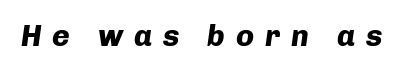
{"italic": "yes", "lean": "right", "slant_degrees": 8, "bold": "yes", "weight": "heavy", "width": "normal", "stroke_contrast": "low", "x_height": "medium", "monospaced": "no", "underline": "no", "letter_spacing": "wide", "letter_spacing_em": 0.36, "glyph_px": 30}
